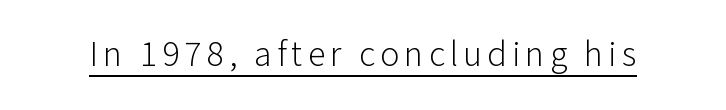
{"serif": "no", "italic": "no", "bold": "no", "weight": "light", "width": "normal", "stroke_contrast": "low", "x_height": "medium", "monospaced": "no", "underline": "yes", "glyph_px": 36}
